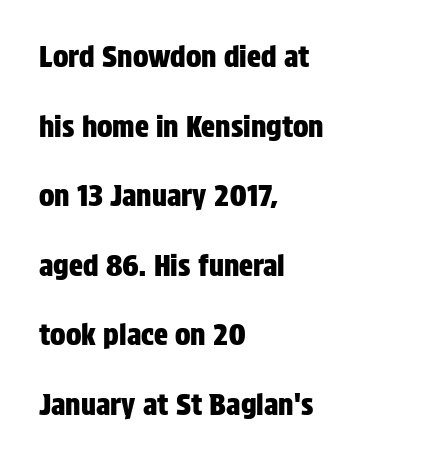
Type without underlining. Leftover space on each line is placed entirely after the last word. A great deal of white space separates one row of letters from the next. Letterform terminals end flat and unadorned throughout the passage. A typesetter would call this proportional, since set widths differ per character. Nothing unusual about the tracking: characters are spaced as the font intends.
